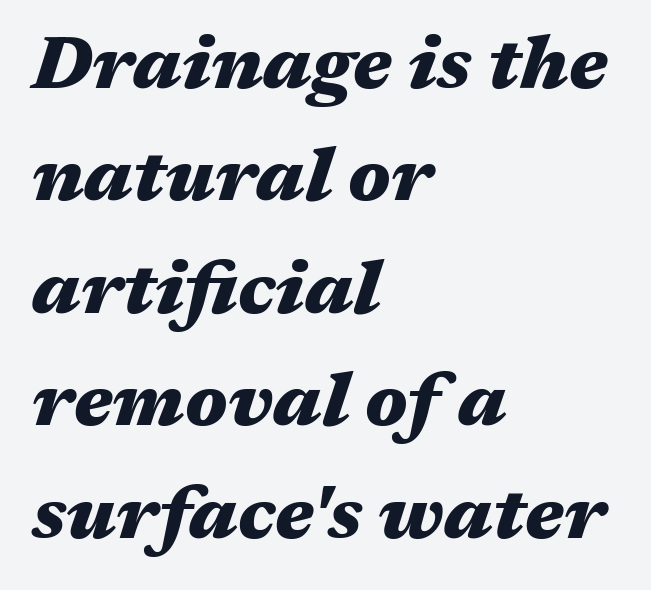
{"italic": "yes", "lean": "right", "slant_degrees": 17, "bold": "yes", "weight": "heavy", "width": "wide", "stroke_contrast": "medium", "x_height": "medium", "monospaced": "no", "underline": "no", "align": "left", "line_spacing": "normal", "line_spacing_ratio": 1.5, "letter_spacing": "normal", "letter_spacing_em": 0.0, "glyph_px": 75}
